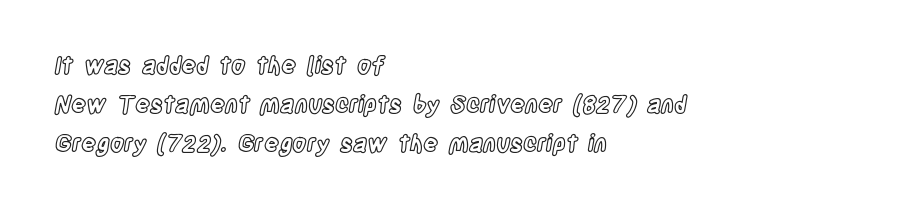
The image shows 23 px text type; set left-aligned, normal line spacing (1.7x), normal letter spacing, not underlined.
